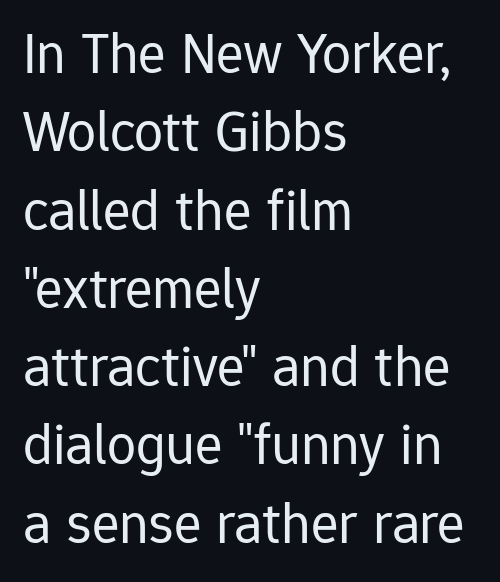
{"serif": "no", "italic": "no", "bold": "no", "weight": "regular", "width": "normal", "stroke_contrast": "low", "x_height": "medium", "monospaced": "no", "underline": "no", "align": "left", "line_spacing": "normal", "line_spacing_ratio": 1.35, "letter_spacing": "normal", "letter_spacing_em": 0.0, "glyph_px": 58}
